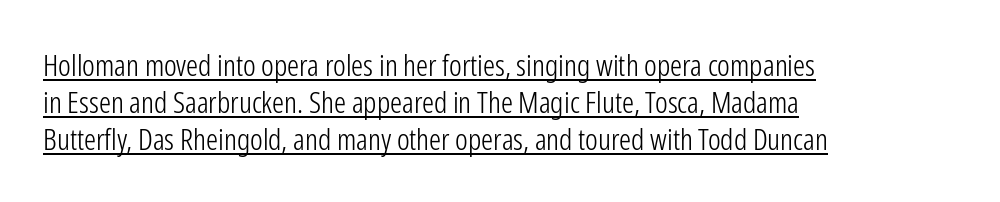
Does the lettering tilt? It doesn't — this is upright. The font family rendered here belongs to the sans-serif group. Is this a heavy cut? Hardly; it is regular or lighter. Beneath each row of characters lies a ruled line. Characters follow at the spacing the type designer built in.
